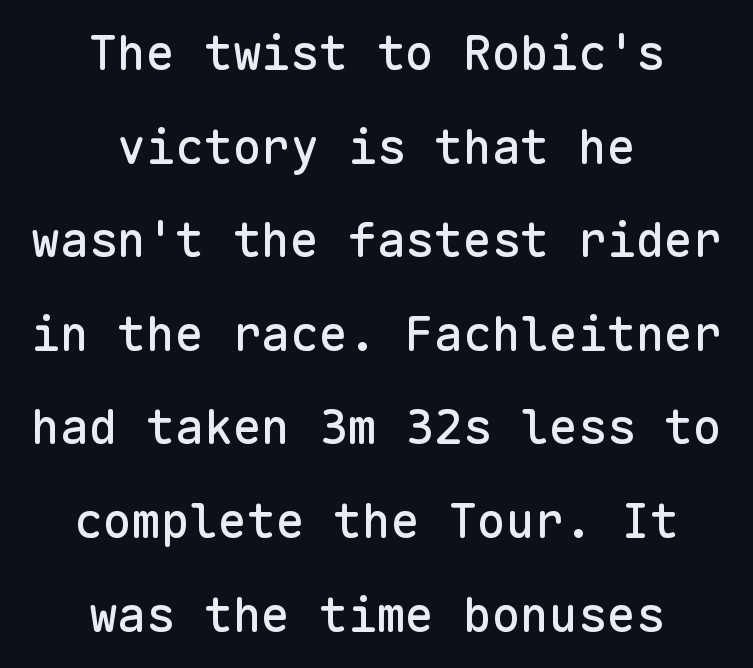
Leading is clearly above the norm, producing a sparse column. Look at the bottom of the vertical strokes: they stop flat, with no serifs. Does the lettering tilt? It doesn't — this is upright. Plain, unruled lines of type.
